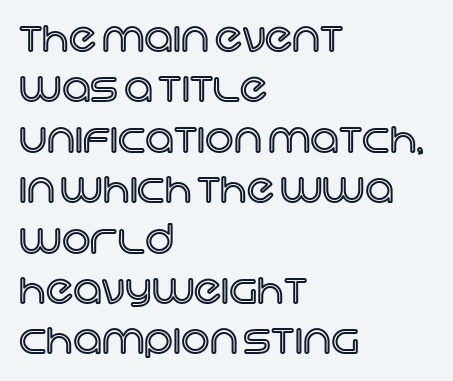
Q: Is the text italic (slanted)? A: No, it is upright.
Q: Is the text underlined? A: No.
Q: How is the paragraph aligned? A: Left-aligned.
Q: Is the spacing between letters normal or unusually wide? A: Normal.
Q: Is the spacing between lines tight, normal or loose? A: Normal.
Q: Width (condensed, normal, or wide)? A: Normal.
Q: x-height? A: Large.
Q: Monospaced? A: No.
